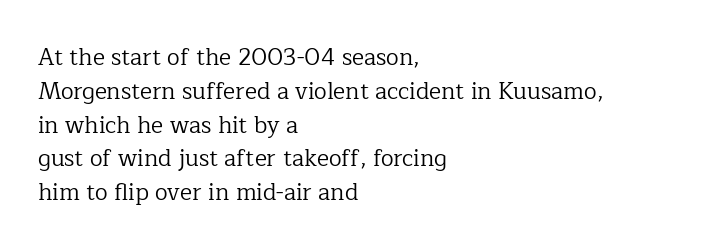
{"italic": "no", "bold": "no", "underline": "no", "align": "left", "line_spacing": "normal", "line_spacing_ratio": 1.47, "letter_spacing": "normal", "letter_spacing_em": 0.0, "glyph_px": 23}
